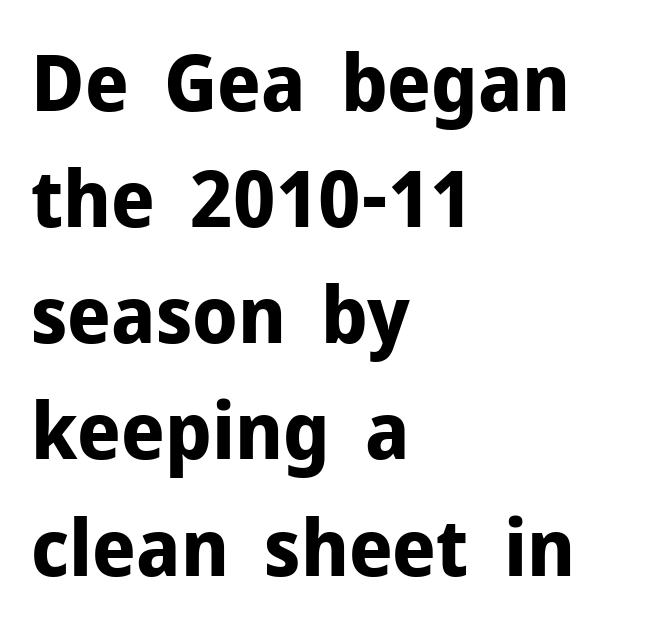
The image shows 79 px bold sans-serif type, upright; set left-aligned, normal line spacing (1.47x), normal letter spacing, not underlined; low stroke contrast and a medium x-height.
